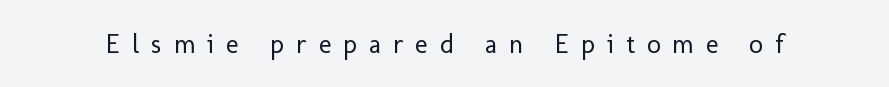
{"italic": "no", "bold": "no", "underline": "no", "letter_spacing": "wide", "letter_spacing_em": 0.44, "glyph_px": 27}
